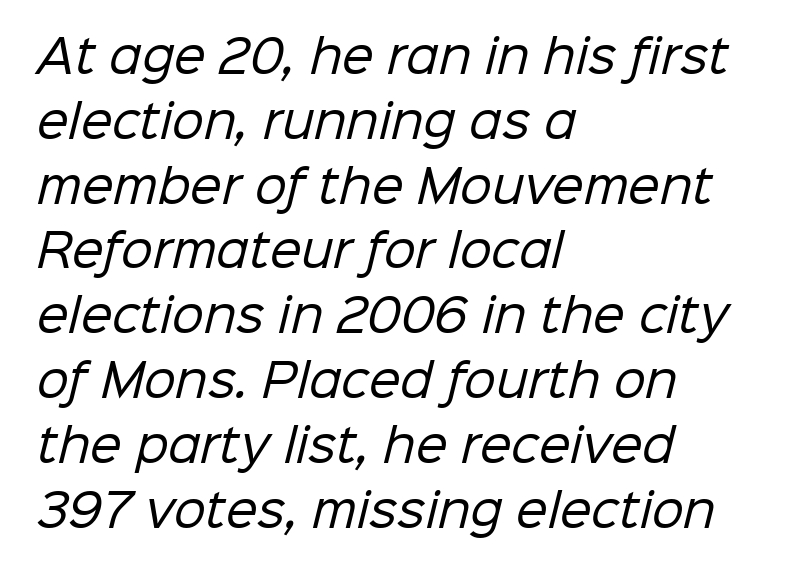
Q: Is the text bold? A: No.
Q: Is the typeface a serif or a sans-serif typeface? A: Sans-serif.
Q: Is the text underlined? A: No.
Q: How is the paragraph aligned? A: Left-aligned.
Q: Is the spacing between letters normal or unusually wide? A: Normal.
Q: Is the spacing between lines tight, normal or loose? A: Normal.
Q: Width (condensed, normal, or wide)? A: Normal.
Q: Stroke contrast? A: Low.
Q: x-height? A: Medium.
Q: Monospaced? A: No.
